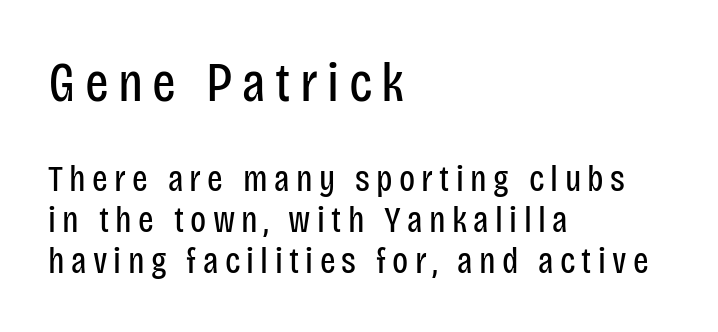
{"serif": "no", "italic": "no", "bold": "no", "weight": "regular", "width": "condensed", "stroke_contrast": "low", "x_height": "large", "monospaced": "no", "underline": "no", "align": "left", "line_spacing": "tight", "line_spacing_ratio": 1.12, "larger_block": "first", "size_ratio": 1.51, "glyph_px": 56}
